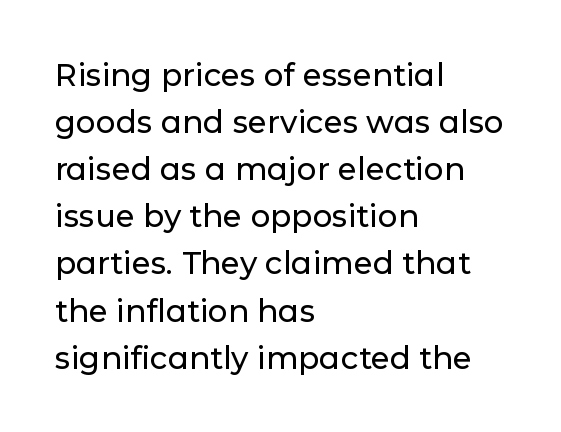
Q: Is the text italic (slanted)? A: No, it is upright.
Q: Is the typeface a serif or a sans-serif typeface? A: Sans-serif.
Q: Is the text underlined? A: No.
Q: How is the paragraph aligned? A: Left-aligned.
Q: Is the spacing between letters normal or unusually wide? A: Normal.
Q: Is the spacing between lines tight, normal or loose? A: Normal.
Q: Width (condensed, normal, or wide)? A: Normal.
Q: Stroke contrast? A: Low.
Q: x-height? A: Medium.
Q: Monospaced? A: No.
